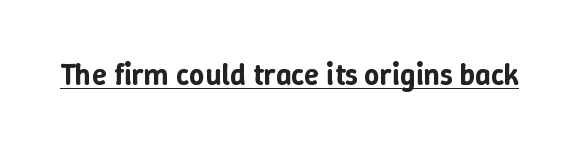
Q: Is the text italic (slanted)? A: No, it is upright.
Q: Is the text underlined? A: Yes.
Q: Is the spacing between letters normal or unusually wide? A: Normal.
Q: Width (condensed, normal, or wide)? A: Normal.
Q: Stroke contrast? A: Low.
Q: x-height? A: Medium.
Q: Monospaced? A: No.
